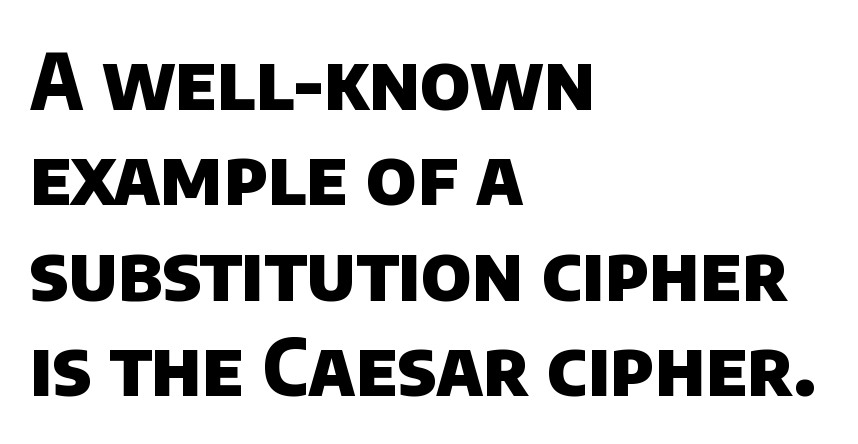
{"serif": "no", "bold": "yes", "weight": "heavy", "width": "normal", "stroke_contrast": "low", "x_height": "large", "monospaced": "no", "underline": "no", "align": "left", "line_spacing_ratio": 1.24, "letter_spacing": "normal", "letter_spacing_em": 0.0, "glyph_px": 77}
